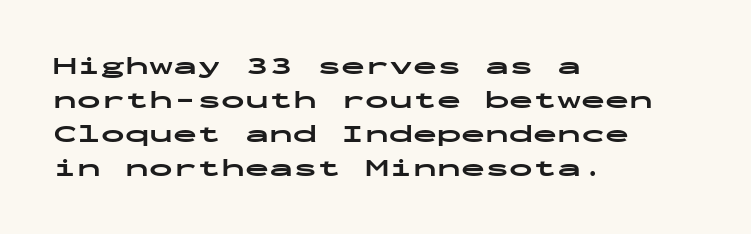
{"italic": "no", "bold": "yes", "underline": "no", "align": "left", "line_spacing": "normal", "line_spacing_ratio": 1.41, "letter_spacing": "normal", "letter_spacing_em": 0.0, "glyph_px": 24}
